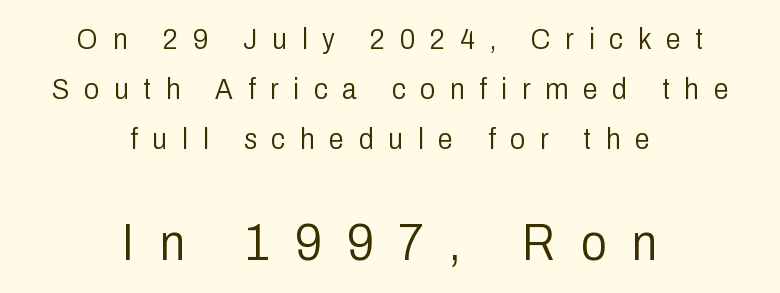
{"serif": "no", "italic": "no", "bold": "no", "weight": "light", "width": "condensed", "stroke_contrast": "low", "x_height": "medium", "monospaced": "no", "underline": "no", "align": "center", "line_spacing": "normal", "line_spacing_ratio": 1.67, "letter_spacing": "wide", "letter_spacing_em": 0.49, "larger_block": "second", "size_ratio": 1.73, "glyph_px": 52}
